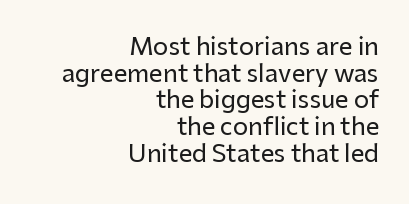
Q: Is the text italic (slanted)? A: No, it is upright.
Q: Is the text underlined? A: No.
Q: How is the paragraph aligned? A: Right-aligned.
Q: Is the spacing between letters normal or unusually wide? A: Normal.
Q: Is the spacing between lines tight, normal or loose? A: Tight.
